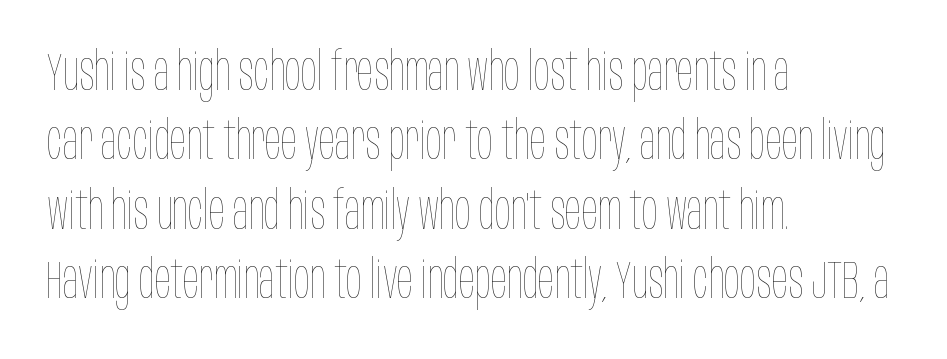
{"italic": "no", "bold": "no", "weight": "thin", "width": "condensed", "stroke_contrast": "low", "x_height": "large", "monospaced": "no", "underline": "no", "align": "left", "line_spacing": "normal", "line_spacing_ratio": 1.31, "letter_spacing": "normal", "letter_spacing_em": 0.0, "glyph_px": 53}
